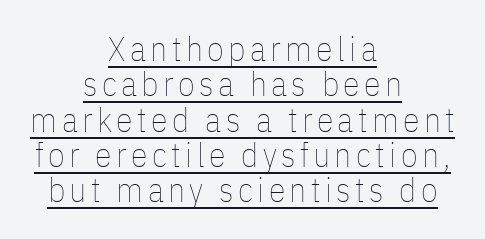
{"italic": "no", "bold": "no", "weight": "thin", "width": "condensed", "stroke_contrast": "low", "x_height": "medium", "monospaced": "no", "underline": "yes", "align": "center", "line_spacing": "tight", "line_spacing_ratio": 1.04, "glyph_px": 34}
